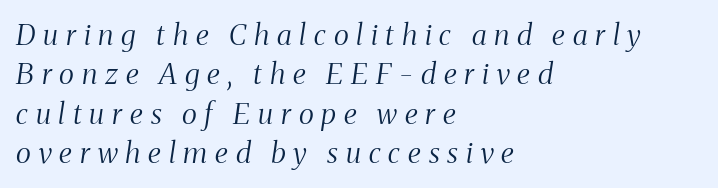
Q: Is the text bold? A: No.
Q: Is the text italic (slanted)? A: Yes, it leans right by about 8 degrees.
Q: Is the typeface a serif or a sans-serif typeface? A: Serif.
Q: Is the text underlined? A: No.
Q: How is the paragraph aligned? A: Left-aligned.
Q: Is the spacing between letters normal or unusually wide? A: Unusually wide.
Q: Is the spacing between lines tight, normal or loose? A: Normal.
Q: Width (condensed, normal, or wide)? A: Condensed.
Q: Stroke contrast? A: Medium.
Q: x-height? A: Medium.
Q: Monospaced? A: No.
